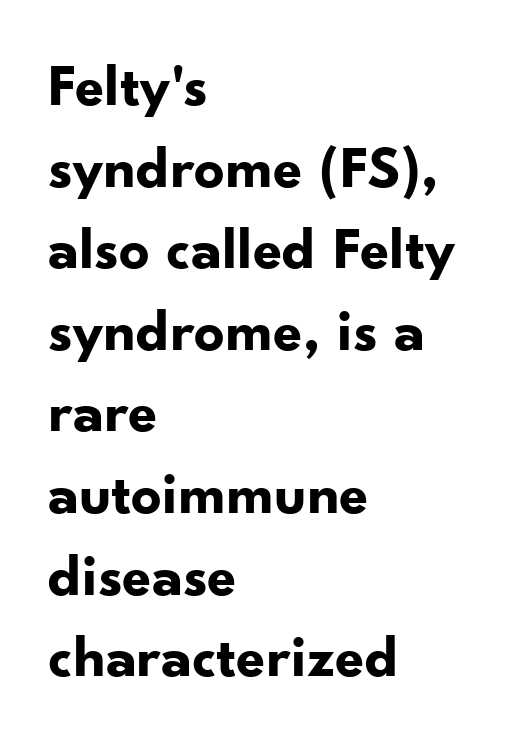
Only glyphs here, with clear space below each row. The rows are spaced the way most documents space them. Here the glyphs are tracked normally, forming tight word shapes. Character widths vary here, with narrow letters taking less room than wide ones. The type sits square on the baseline with zero lean. Heavy, bold letterforms.
